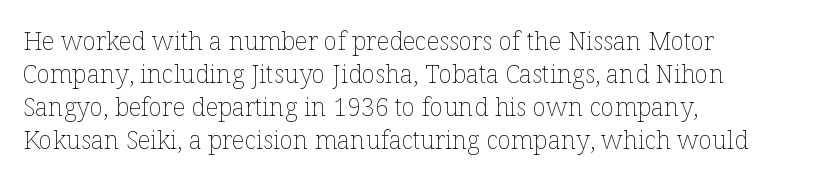
The setting favours the left margin, as ordinary paragraphs usually do. The letters stand upright; this is a roman face. Does the leading feel generous? No, just average. The passage shown has conventional tracking throughout. Each stroke keeps to a modest, everyday thickness or less.
